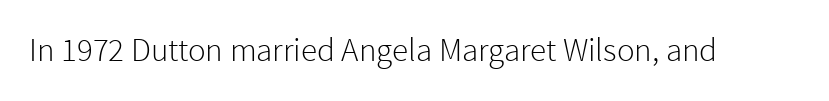
{"serif": "no", "italic": "no", "bold": "no", "weight": "light", "width": "normal", "stroke_contrast": "low", "x_height": "medium", "monospaced": "no", "underline": "no", "letter_spacing": "normal", "letter_spacing_em": 0.0, "glyph_px": 33}
